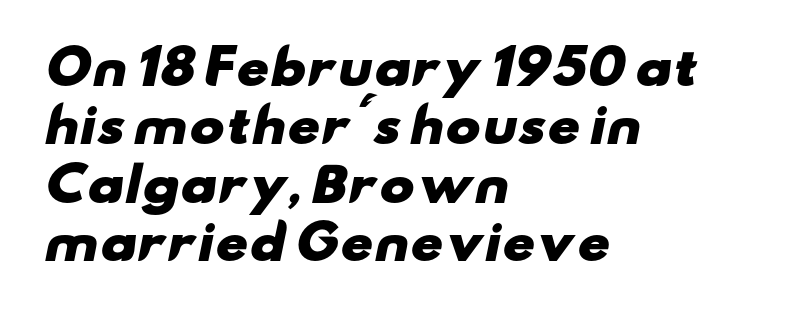
The rendering uses a bold face; every stroke is thick and dark. Letter spacing: default. The designer went with a sans here, leaving each stem footless. If you drew a ruler down the left edge, every line would touch it. Plain, unruled lines of type. Spacing verdict: proportional, widths tailored to each character.
